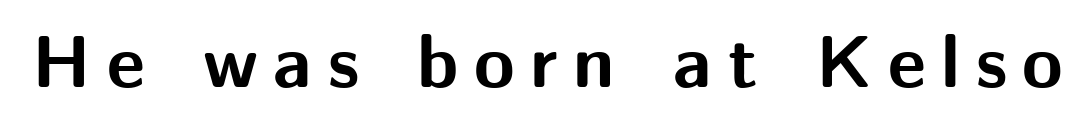
Q: Is the text bold? A: Yes.
Q: Is the text italic (slanted)? A: No, it is upright.
Q: Is the typeface a serif or a sans-serif typeface? A: Sans-serif.
Q: Is the text underlined? A: No.
Q: Is the spacing between letters normal or unusually wide? A: Unusually wide.
Q: Width (condensed, normal, or wide)? A: Normal.
Q: Stroke contrast? A: Medium.
Q: x-height? A: Medium.
Q: Monospaced? A: No.
